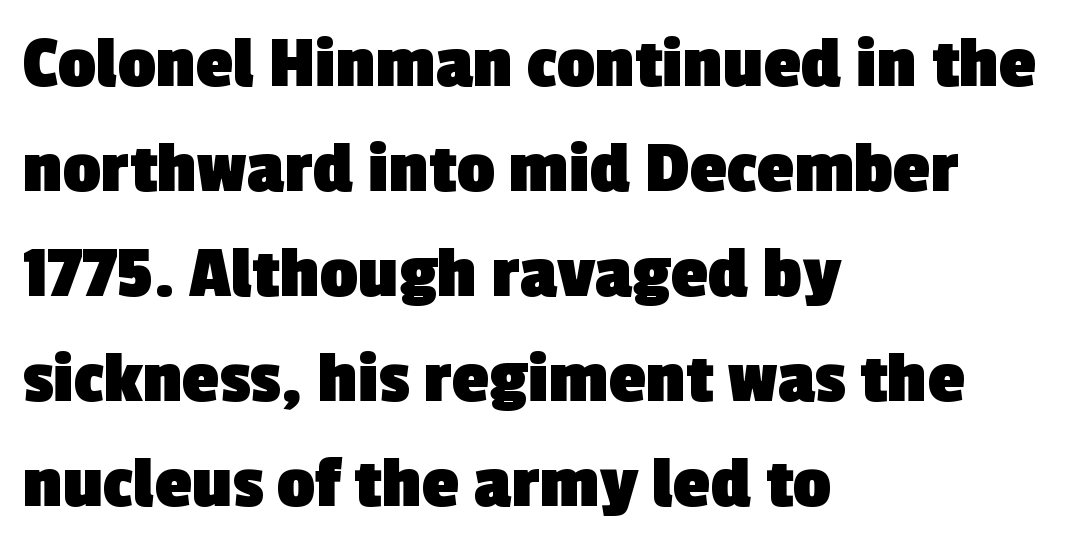
The gaps between neighbouring characters are ordinary and unremarkable. Plenty of ink on the page — the face is bold. Look at the bottom of the vertical strokes: they stop flat, with no serifs. Horizontal alignment here is leftward, the default for most running prose. Each new line begins a customary step beneath the previous one. Character widths vary here, with narrow letters taking less room than wide ones.
